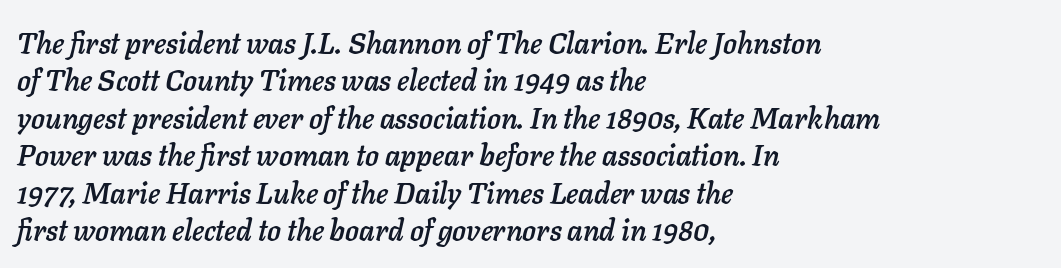
Q: Is the text italic (slanted)? A: Yes, it leans right by about 11 degrees.
Q: Is the text underlined? A: No.
Q: How is the paragraph aligned? A: Left-aligned.
Q: Is the spacing between letters normal or unusually wide? A: Normal.
Q: Is the spacing between lines tight, normal or loose? A: Normal.
Q: Width (condensed, normal, or wide)? A: Normal.
Q: Stroke contrast? A: Low.
Q: x-height? A: Medium.
Q: Monospaced? A: No.
